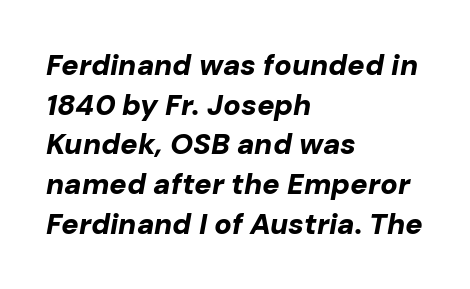
The image shows 29 px bold type, italic (leaning right); set left-aligned, normal line spacing (1.37x), normal letter spacing, not underlined; low stroke contrast and a medium x-height.
